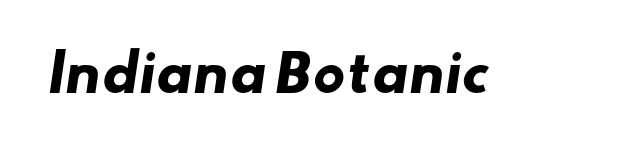
{"serif": "no", "bold": "yes", "weight": "heavy", "width": "wide", "stroke_contrast": "low", "x_height": "small", "monospaced": "no", "underline": "no", "letter_spacing": "normal", "letter_spacing_em": 0.0, "glyph_px": 51}
